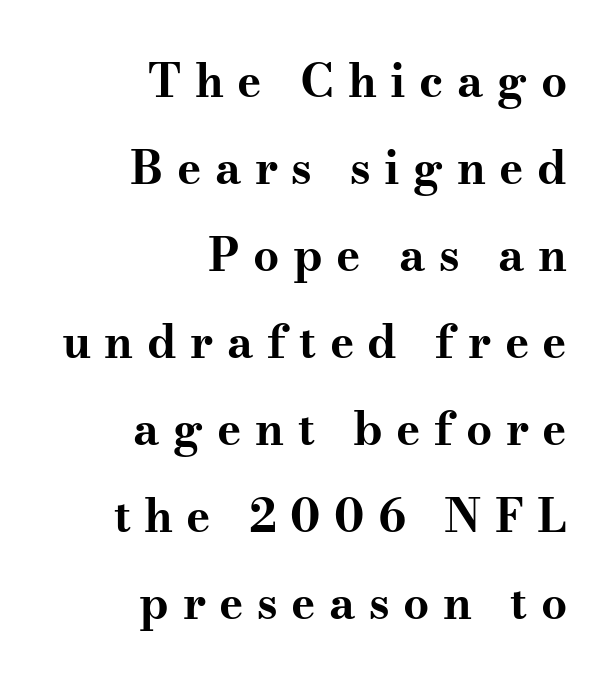
Q: Is the text bold? A: Yes.
Q: Is the text italic (slanted)? A: No, it is upright.
Q: Is the typeface a serif or a sans-serif typeface? A: Serif.
Q: Is the text underlined? A: No.
Q: How is the paragraph aligned? A: Right-aligned.
Q: Is the spacing between letters normal or unusually wide? A: Unusually wide.
Q: Width (condensed, normal, or wide)? A: Wide.
Q: Stroke contrast? A: Medium.
Q: x-height? A: Small.
Q: Monospaced? A: No.
